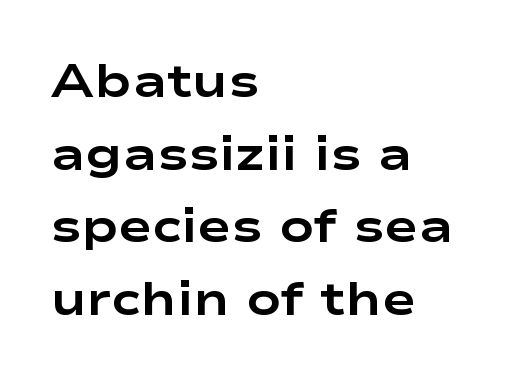
{"serif": "no", "italic": "no", "bold": "yes", "weight": "bold", "width": "wide", "stroke_contrast": "low", "x_height": "medium", "monospaced": "no", "underline": "no", "align": "left", "line_spacing": "normal", "line_spacing_ratio": 1.58, "letter_spacing": "normal", "letter_spacing_em": 0.0, "glyph_px": 46}
